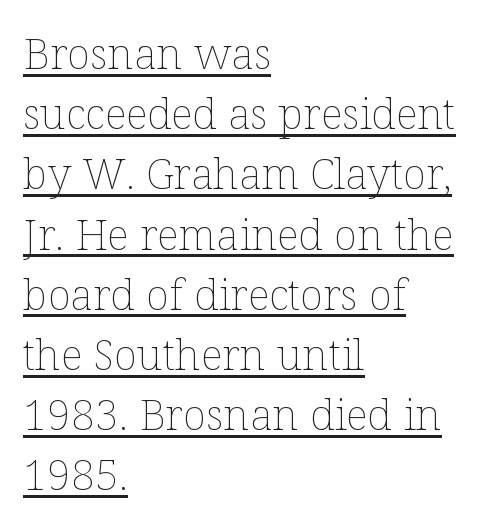
The font's upright variant was chosen for this text. Where is the straight margin? On the left. This rendering leaves character spacing at its baseline value. Quick note: interline space is typical. Weight: in the light-to-regular range. Do the characters align in a grid? No, the font is proportional.
